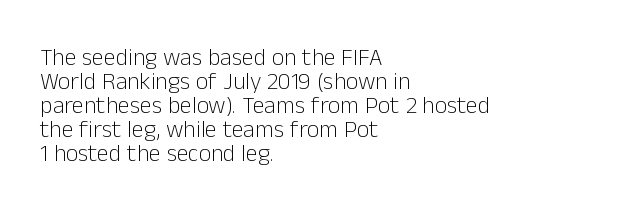
{"italic": "no", "bold": "no", "underline": "no", "align": "left", "line_spacing": "tight", "line_spacing_ratio": 1.0, "letter_spacing": "normal", "letter_spacing_em": 0.0, "glyph_px": 24}
